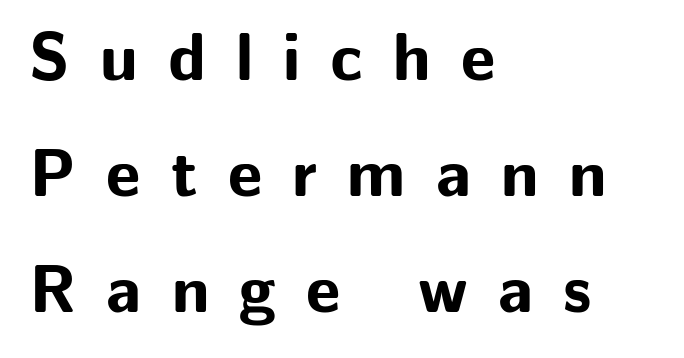
Q: Is the text bold? A: Yes.
Q: Is the text italic (slanted)? A: No, it is upright.
Q: Is the typeface a serif or a sans-serif typeface? A: Sans-serif.
Q: Is the text underlined? A: No.
Q: How is the paragraph aligned? A: Left-aligned.
Q: Is the spacing between letters normal or unusually wide? A: Unusually wide.
Q: Width (condensed, normal, or wide)? A: Normal.
Q: Stroke contrast? A: Low.
Q: x-height? A: Medium.
Q: Monospaced? A: No.
